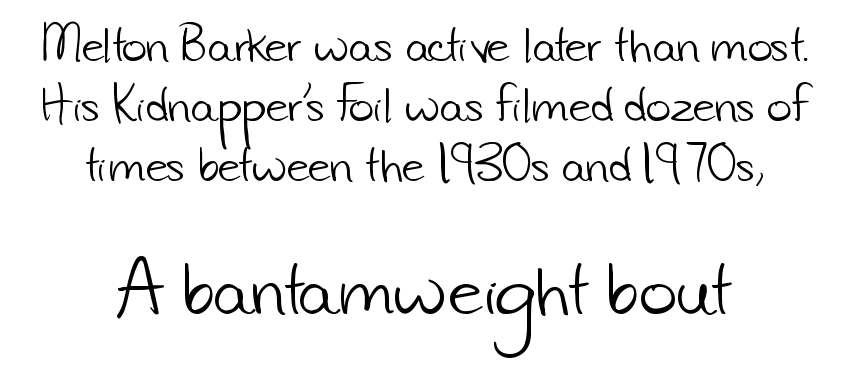
{"serif": "no", "bold": "no", "weight": "light", "width": "normal", "stroke_contrast": "low", "x_height": "small", "monospaced": "no", "underline": "no", "align": "center", "line_spacing": "normal", "line_spacing_ratio": 1.4, "letter_spacing": "normal", "letter_spacing_em": 0.0, "larger_block": "second", "size_ratio": 1.51, "glyph_px": 65}
